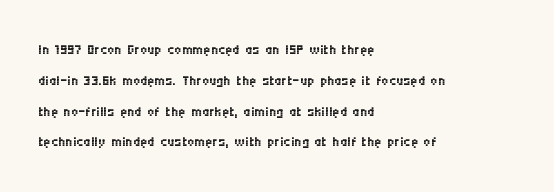
Unmarked baselines from the first word to the last. Between one letter and the next there's only the usual sliver of space. Left-aligned paragraph, ragged on the right. Compared with typical paragraphs, the rows here are spaced about the same. It's the straight-up-and-down kind of type.
